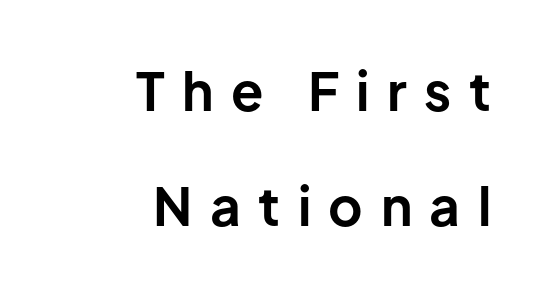
{"serif": "no", "italic": "no", "bold": "yes", "weight": "bold", "width": "normal", "stroke_contrast": "low", "x_height": "medium", "monospaced": "no", "underline": "no", "align": "right", "line_spacing": "loose", "line_spacing_ratio": 2.17, "letter_spacing": "wide", "letter_spacing_em": 0.33, "glyph_px": 53}
